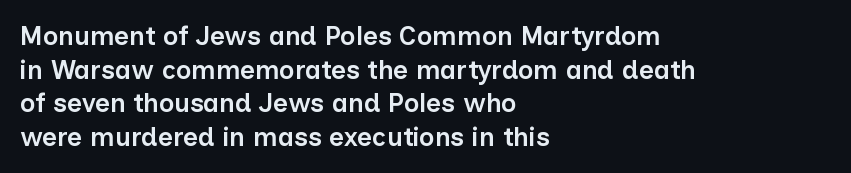
The image shows 26 px text type, upright; set left-aligned, normal line spacing (1.29x), normal letter spacing, not underlined.
